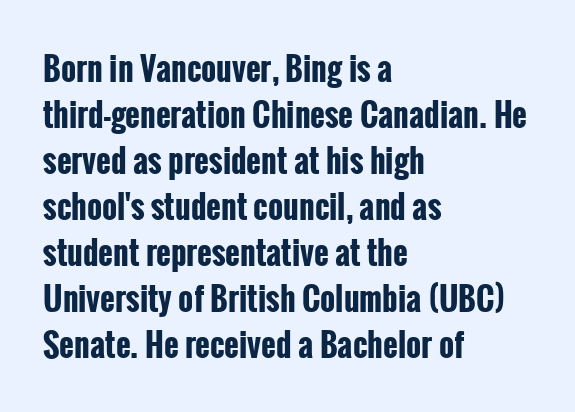
Q: Is the text bold? A: Yes.
Q: Is the text italic (slanted)? A: No, it is upright.
Q: Is the typeface a serif or a sans-serif typeface? A: Sans-serif.
Q: Is the text underlined? A: No.
Q: How is the paragraph aligned? A: Left-aligned.
Q: Is the spacing between letters normal or unusually wide? A: Normal.
Q: Is the spacing between lines tight, normal or loose? A: Normal.
Q: Width (condensed, normal, or wide)? A: Condensed.
Q: Stroke contrast? A: Low.
Q: x-height? A: Medium.
Q: Monospaced? A: No.
